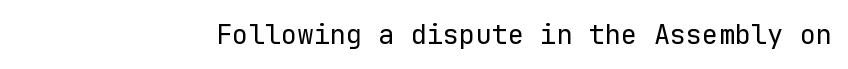
Has an underline been added? It has not. The type is set solid horizontally, with unmodified tracking. The characters are drawn with everyday or finer stroke widths. Every character sits straight up, as roman type does.
